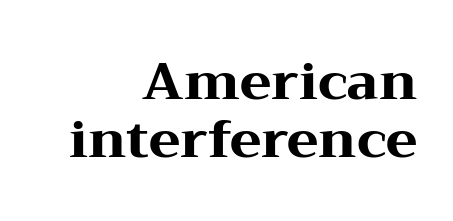
The typeface chosen for these lines features serifs. Students, this is bold: see how much ink each stroke carries. Do the characters align in a grid? No, the font is proportional. Type without underlining.
